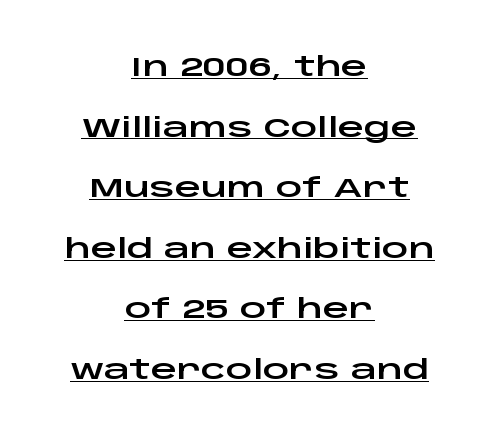
The image shows 26 px text type, upright; set centered, loose line spacing (2.33x), normal letter spacing, underlined.
